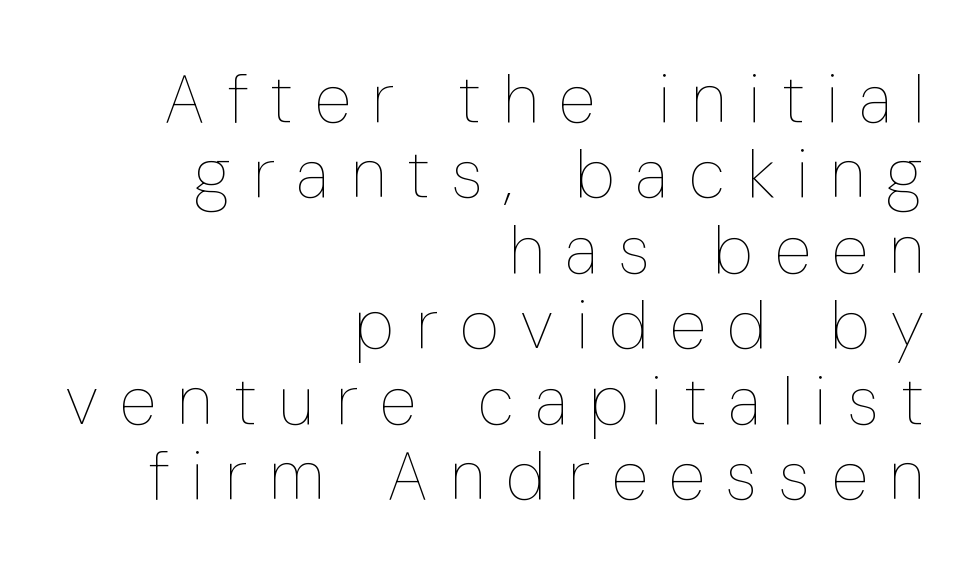
{"italic": "no", "bold": "no", "weight": "thin", "width": "condensed", "stroke_contrast": "low", "x_height": "medium", "monospaced": "no", "underline": "no", "align": "right", "line_spacing": "tight", "line_spacing_ratio": 1.11, "letter_spacing": "wide", "letter_spacing_em": 0.32, "glyph_px": 68}
